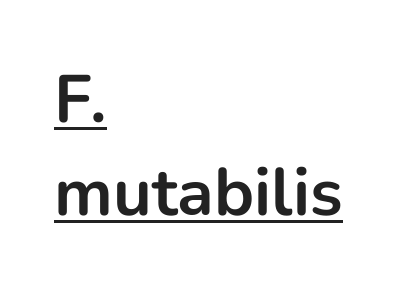
The designer left line spacing at the default. The lines are quadded left. Posture: straight, roman, zero tilt. Varying glyph widths throughout — classic text-font behaviour. Its strokes are broad and dark, the hallmark of bold type. Serif or sans? Sans — the stroke terminals are bare.
